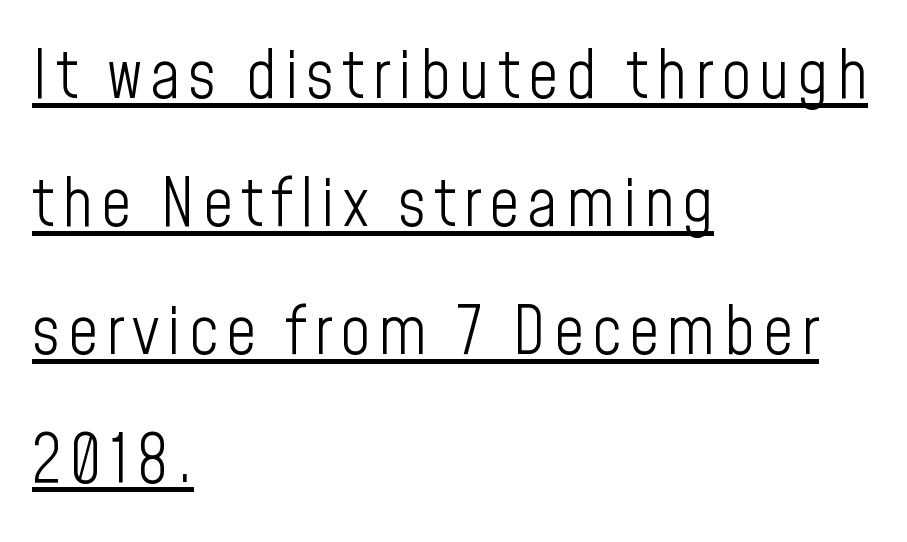
The image shows 66 px light, condensed sans-serif type, upright; set left-aligned, loose line spacing (1.94x), underlined; low stroke contrast and a medium x-height.
